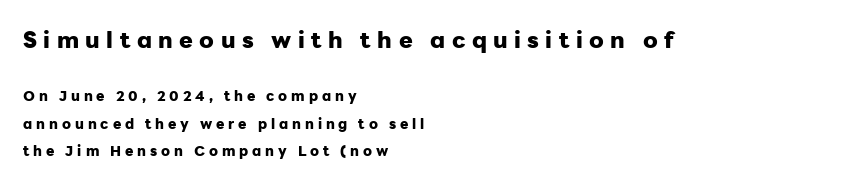
Q: Is the text bold? A: Yes.
Q: Is the text italic (slanted)? A: No, it is upright.
Q: Is the text underlined? A: No.
Q: How is the paragraph aligned? A: Left-aligned.
Q: Is the spacing between letters normal or unusually wide? A: Unusually wide.
Q: Is the spacing between lines tight, normal or loose? A: Loose.
Q: Which block of text is set in a larger size, the first (top) or the second (bottom)? A: The first (top) one.
